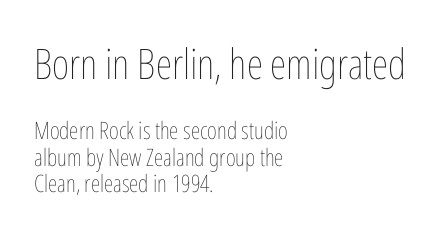
Here the glyphs are tracked normally, forming tight word shapes. Stems and bowls with no extra thickness — not bold. Plain, unruled lines of type. Typeset ragged right — the left edge is the straight one. Which chunk is bigger? The first one — the top block dwarfs the bottom. This block would grow much taller if given ordinary leading; it's compressed now.
